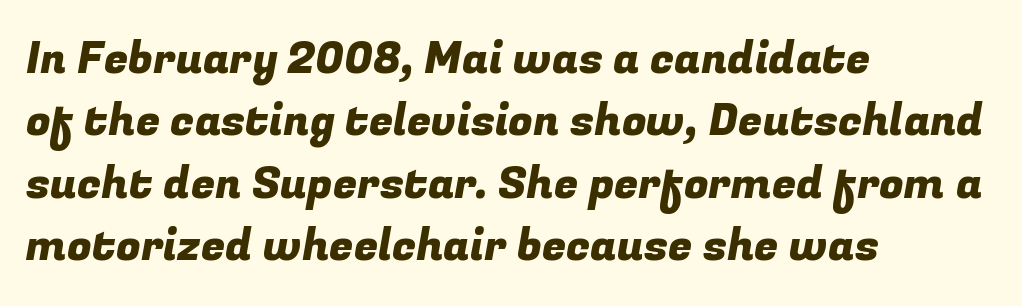
Q: Is the typeface a serif or a sans-serif typeface? A: Sans-serif.
Q: Is the text underlined? A: No.
Q: How is the paragraph aligned? A: Left-aligned.
Q: Is the spacing between letters normal or unusually wide? A: Normal.
Q: Is the spacing between lines tight, normal or loose? A: Normal.
Q: Width (condensed, normal, or wide)? A: Normal.
Q: Stroke contrast? A: Low.
Q: x-height? A: Medium.
Q: Monospaced? A: No.
